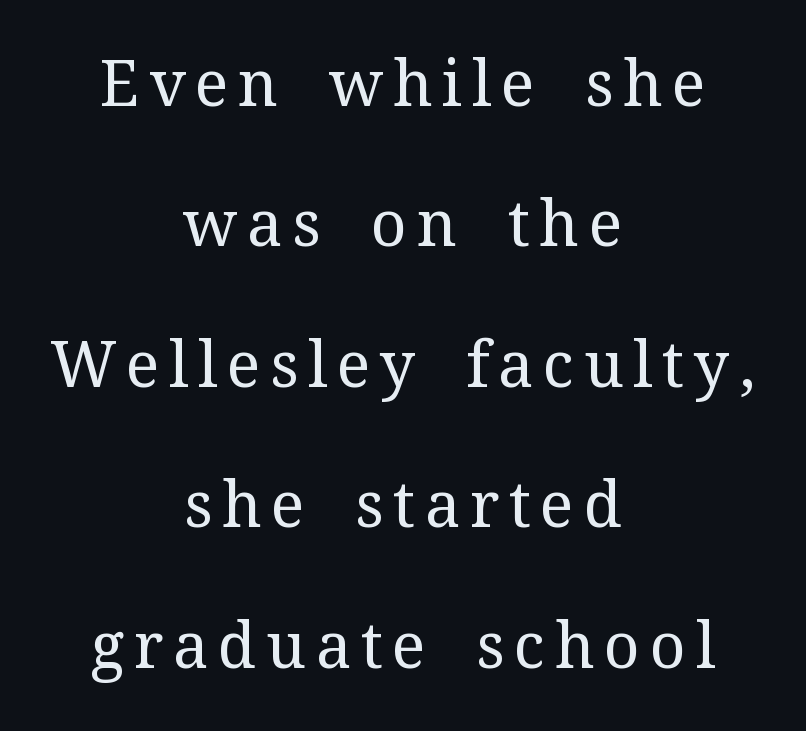
Q: Is the text bold? A: No.
Q: Is the text italic (slanted)? A: No, it is upright.
Q: Is the typeface a serif or a sans-serif typeface? A: Serif.
Q: Is the text underlined? A: No.
Q: How is the paragraph aligned? A: Centered.
Q: Is the spacing between lines tight, normal or loose? A: Loose.
Q: Width (condensed, normal, or wide)? A: Normal.
Q: Stroke contrast? A: Medium.
Q: x-height? A: Medium.
Q: Monospaced? A: No.
